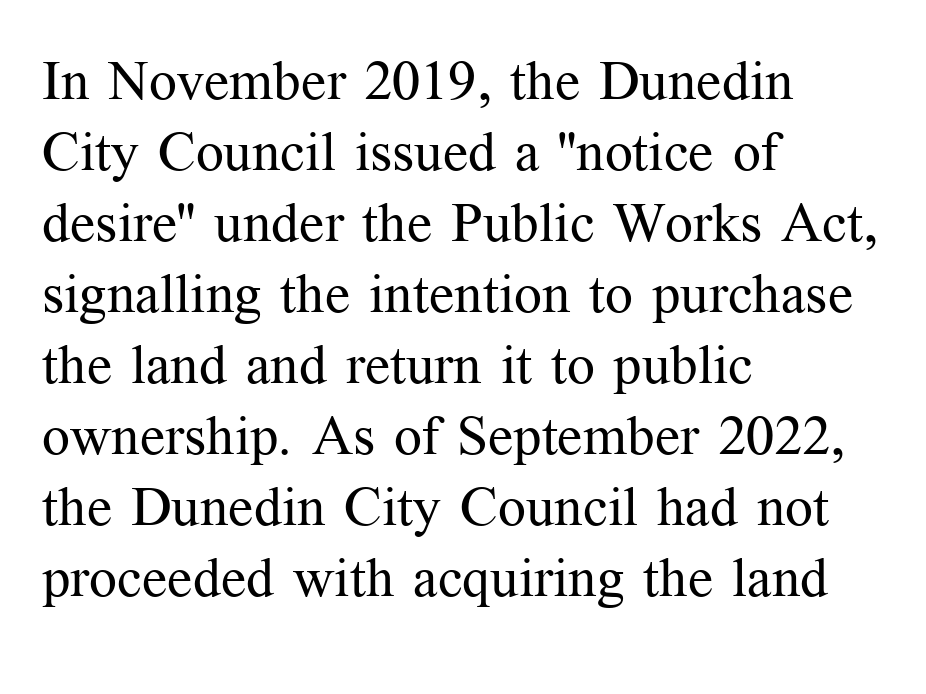
The image shows 55 px regular-weight serif type, upright; set left-aligned, normal line spacing (1.29x), normal letter spacing, not underlined; medium stroke contrast and a medium x-height.
